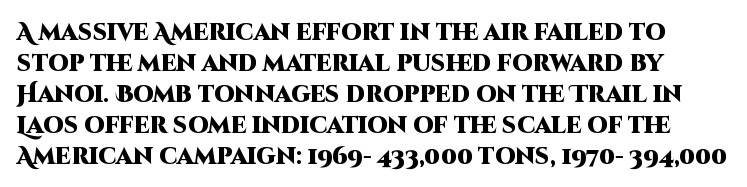
{"italic": "no", "bold": "yes", "underline": "no", "line_spacing": "normal", "line_spacing_ratio": 1.35, "letter_spacing": "normal", "letter_spacing_em": 0.0, "glyph_px": 23}
